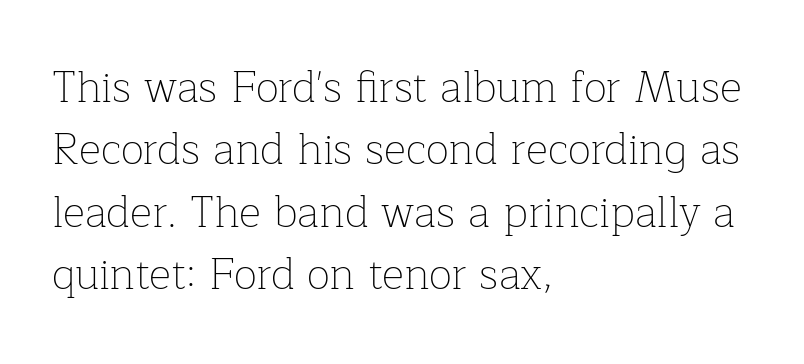
The image shows 43 px thin serif type, upright; set left-aligned, normal line spacing (1.45x), normal letter spacing, not underlined; low stroke contrast and a medium x-height.
